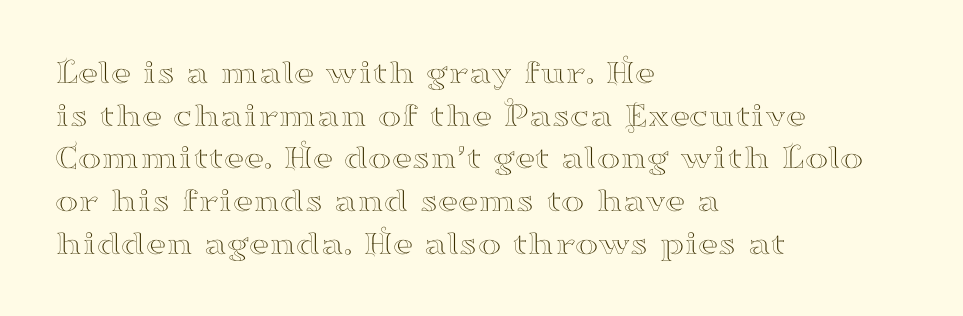
The image shows 35 px wide serif type, upright; set left-aligned, line spacing 1.22x, normal letter spacing, not underlined; high stroke contrast and a small x-height.
